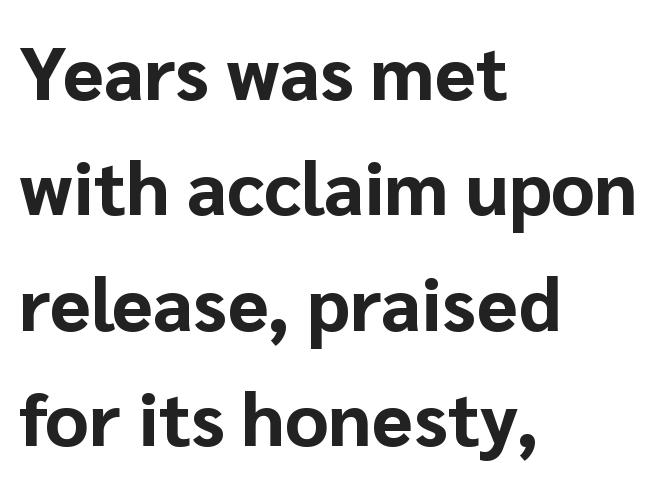
Check the space under the baseline: it is left empty. Rendered with straight, roman letterforms. Is this a fixed-width face? No — the glyphs have proportional, varying widths. The block of text has a typical density, with ordinary space between rows. Does the weight exceed regular? Yes, all the way to bold. Does extra space separate the letters? No, they use regular spacing.
